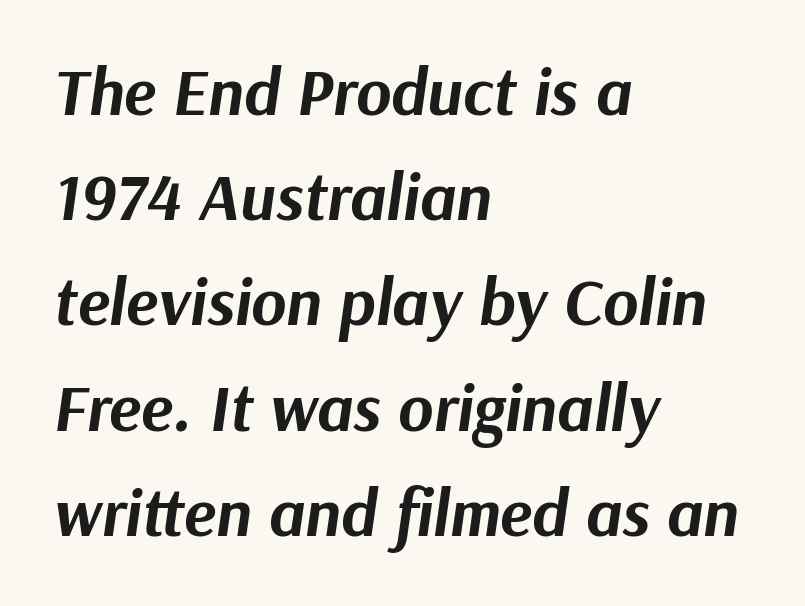
The image shows 67 px bold type, italic (leaning right); set left-aligned, normal line spacing (1.57x), normal letter spacing, not underlined; medium stroke contrast and a medium x-height.
